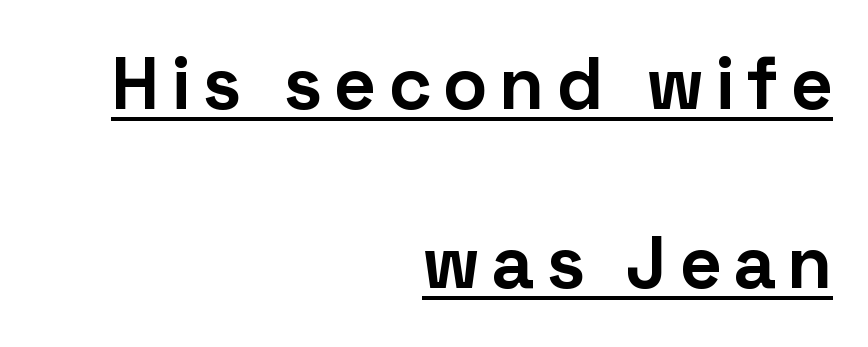
Heft: maximum for text — a bold. This rendering uses right alignment, leaving the left contour irregular. These characters rest on top of a visible drawn line. Quick note: interline space is abundant. Nope, no serifs anywhere on these letters. The lettering stays uniformly vertical, giving the passage a roman look.
